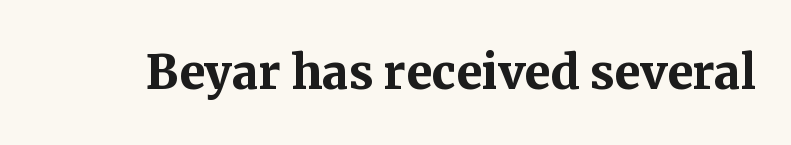
Each row of text sits above clean, open space. The sample has been set heavy, in full bold. These lines keep a tight, regular rhythm from letter to letter. Italic: no, the glyphs are upright roman. Does the type have serifs? Yes, each stem ends in a small foot. Character widths vary here, with narrow letters taking less room than wide ones.
